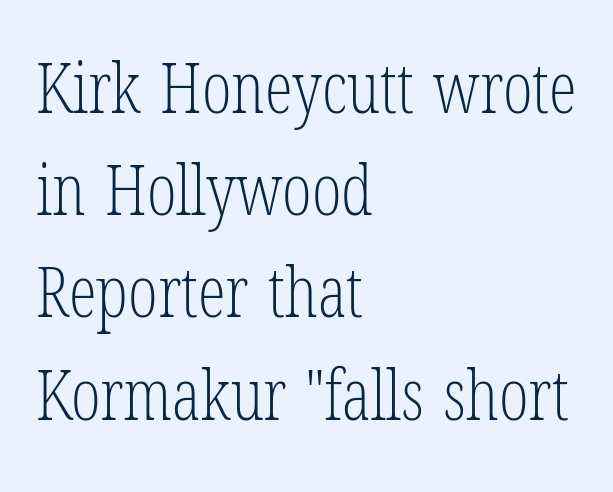
Small tapered or slab feet sit at the stroke ends, so this counts as serif. Do the letters lean? They stand straight. Is this a fixed-width face? No — the glyphs have proportional, varying widths. Does the leading feel generous? No, just average. Horizontally, the lines are justified to the leading edge only.
